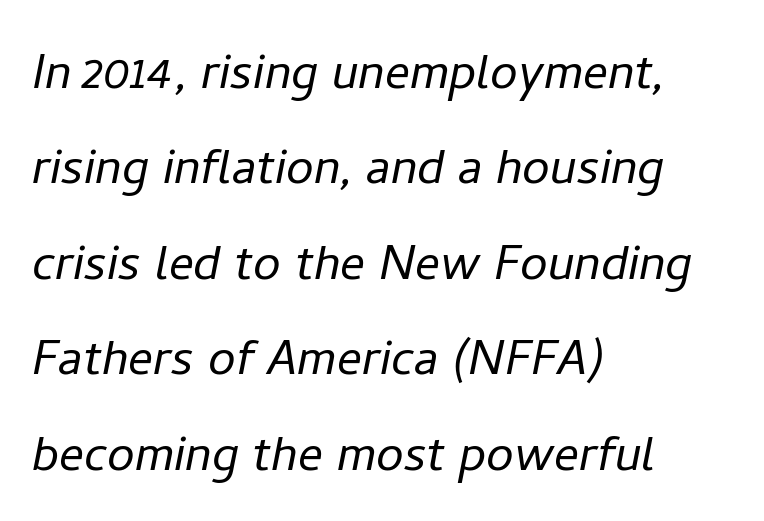
Q: Is the text bold? A: No.
Q: Is the text italic (slanted)? A: Yes, it leans right by about 11 degrees.
Q: Is the text underlined? A: No.
Q: How is the paragraph aligned? A: Left-aligned.
Q: Is the spacing between letters normal or unusually wide? A: Normal.
Q: Is the spacing between lines tight, normal or loose? A: Normal.
Q: Width (condensed, normal, or wide)? A: Normal.
Q: Stroke contrast? A: Low.
Q: x-height? A: Medium.
Q: Monospaced? A: No.
